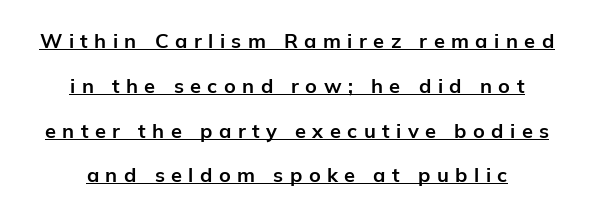
The image shows 20 px bold type, upright; set centered, loose line spacing (2.24x), unusually wide letter spacing (+0.32 em), underlined.
